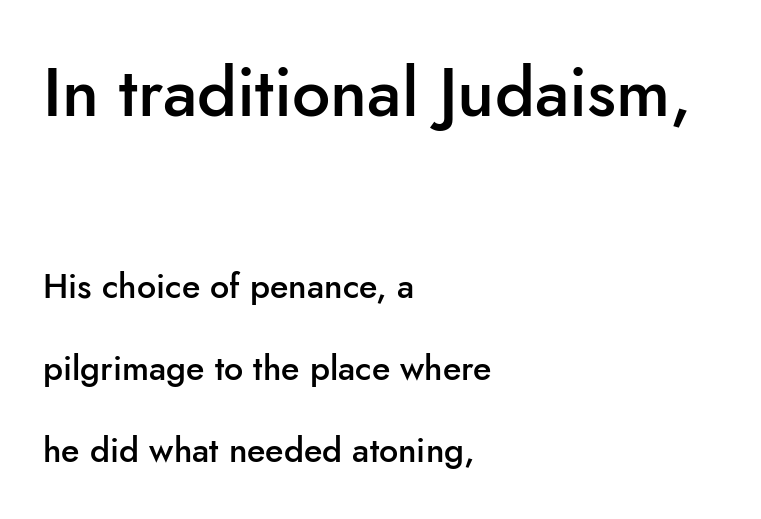
Italic? Not at all — the glyphs are vertical. Is this a fixed-width face? No — the glyphs have proportional, varying widths. Grotesque or geometric, the face here clearly has no serifs. Unmarked baselines from the first word to the last.
